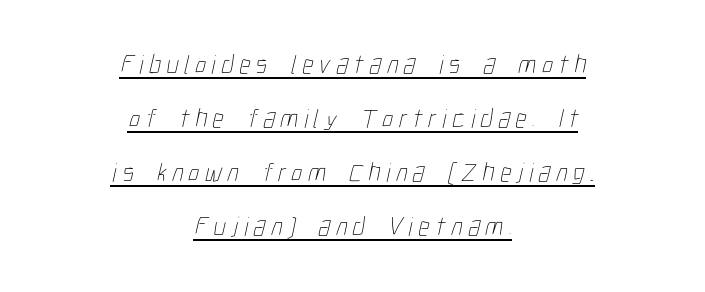
{"bold": "no", "underline": "yes", "align": "center", "line_spacing": "loose", "line_spacing_ratio": 2.0, "letter_spacing": "wide", "letter_spacing_em": 0.21, "glyph_px": 27}
